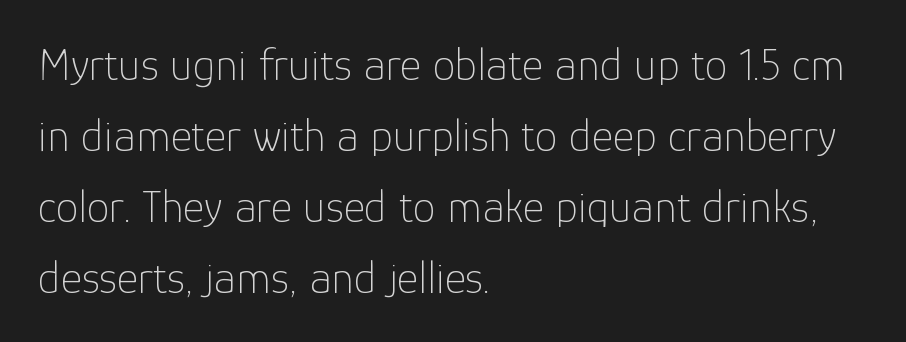
Q: Is the text bold? A: No.
Q: Is the text italic (slanted)? A: No, it is upright.
Q: Is the typeface a serif or a sans-serif typeface? A: Sans-serif.
Q: Is the text underlined? A: No.
Q: How is the paragraph aligned? A: Left-aligned.
Q: Is the spacing between letters normal or unusually wide? A: Normal.
Q: Is the spacing between lines tight, normal or loose? A: Normal.
Q: Width (condensed, normal, or wide)? A: Normal.
Q: Stroke contrast? A: Low.
Q: x-height? A: Medium.
Q: Monospaced? A: No.
